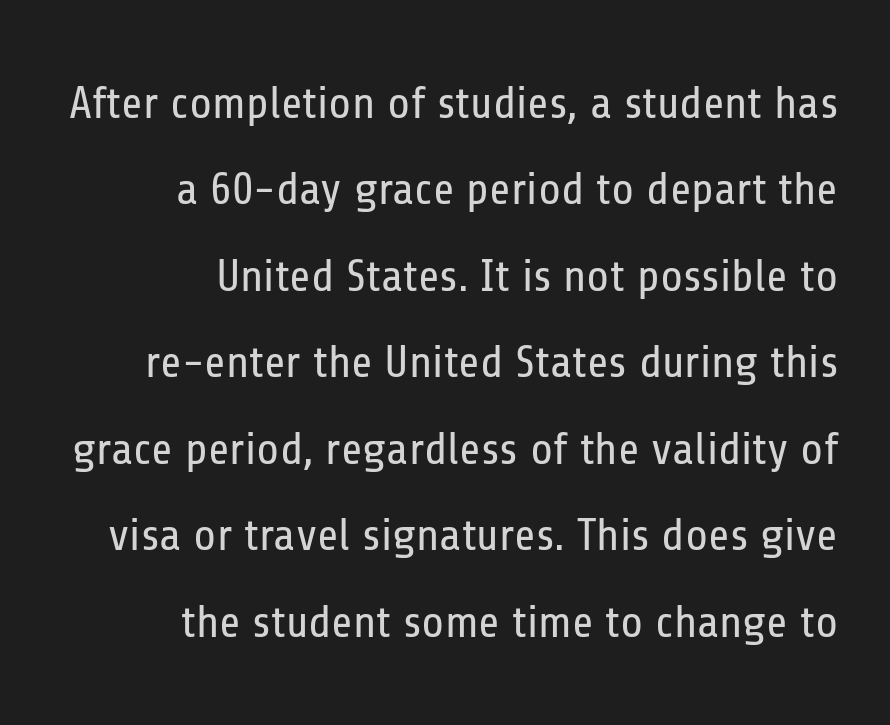
The image shows 46 px regular-weight, condensed sans-serif type, upright; set right-aligned, line spacing 1.88x, normal letter spacing, not underlined; low stroke contrast and a medium x-height.
